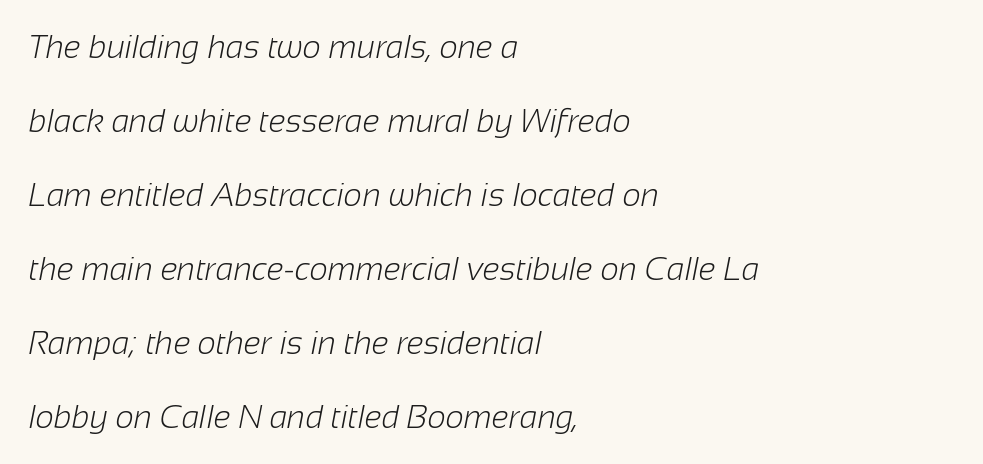
Q: Is the text bold? A: No.
Q: Is the typeface a serif or a sans-serif typeface? A: Sans-serif.
Q: Is the text underlined? A: No.
Q: How is the paragraph aligned? A: Left-aligned.
Q: Is the spacing between letters normal or unusually wide? A: Normal.
Q: Is the spacing between lines tight, normal or loose? A: Loose.
Q: Width (condensed, normal, or wide)? A: Normal.
Q: Stroke contrast? A: Low.
Q: x-height? A: Medium.
Q: Monospaced? A: No.
